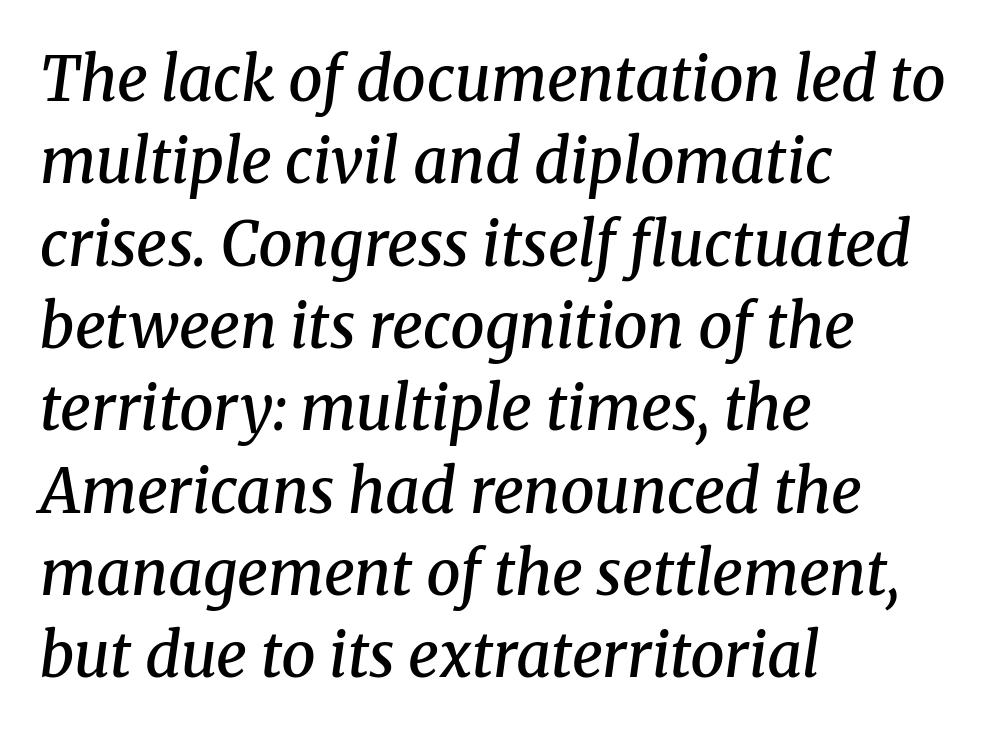
Each line starts at the same left margin while the right side varies. Summary of vertical rhythm: regular, with standard interline spacing. This sample uses an oblique cut, with every glyph tilted off the vertical. There is no visible air inserted between adjacent glyphs.
